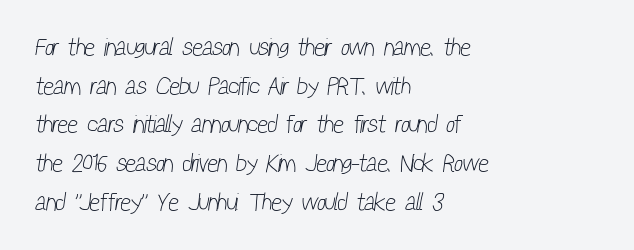
The image shows 25 px text type; set left-aligned, normal line spacing (1.55x), normal letter spacing, not underlined.
